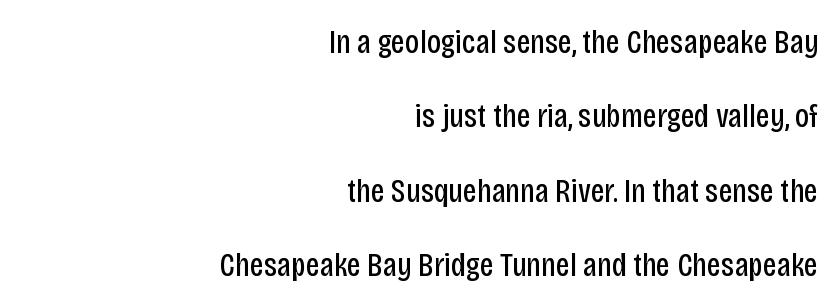
The image shows 34 px regular-weight, condensed sans-serif type, upright; set right-aligned, loose line spacing (2.19x), normal letter spacing, not underlined; low stroke contrast and a large x-height.
